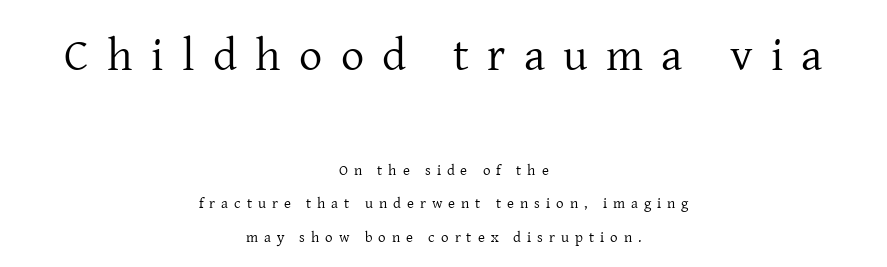
{"serif": "yes", "italic": "no", "bold": "no", "weight": "regular", "width": "normal", "stroke_contrast": "low", "x_height": "medium", "monospaced": "no", "underline": "no", "align": "center", "line_spacing": "loose", "line_spacing_ratio": 2.22, "letter_spacing": "wide", "letter_spacing_em": 0.4, "larger_block": "first", "size_ratio": 3.07, "glyph_px": 46}
